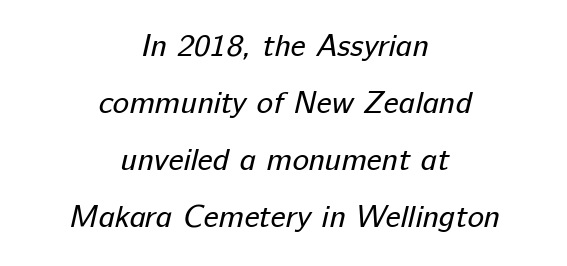
{"serif": "no", "bold": "no", "weight": "regular", "width": "normal", "stroke_contrast": "low", "x_height": "medium", "monospaced": "no", "underline": "no", "align": "center", "line_spacing_ratio": 1.84, "letter_spacing": "normal", "letter_spacing_em": 0.0, "glyph_px": 31}
